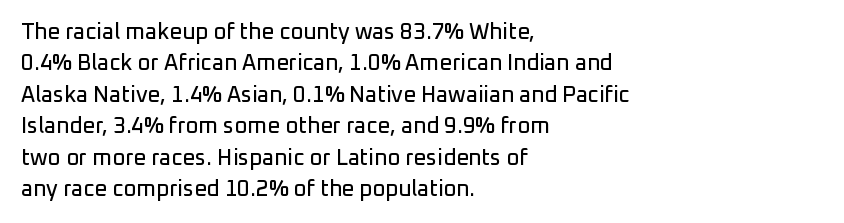
The image shows 22 px text type, upright; set left-aligned, normal line spacing (1.43x), normal letter spacing, not underlined.
